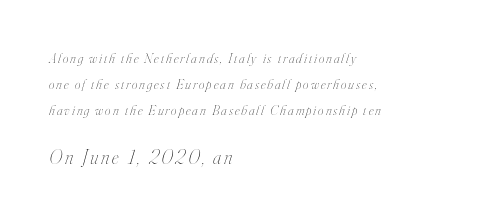
{"italic": "yes", "lean": "right", "slant_degrees": 16, "bold": "no", "underline": "no", "align": "left", "line_spacing_ratio": 1.87, "larger_block": "second", "size_ratio": 1.43, "glyph_px": 20}
